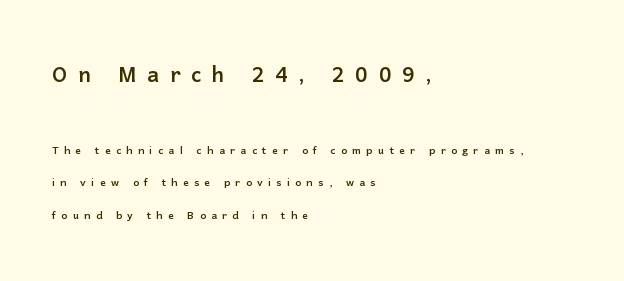
Regarding serifs, this sample does without them. The rag falls on the right side of this text block. Typesetter's note — upper block bumped up in size, lower block left smaller. These lines are rendered in a variable-pitch font. Type without underlining. The font's upright variant was chosen for this text.
